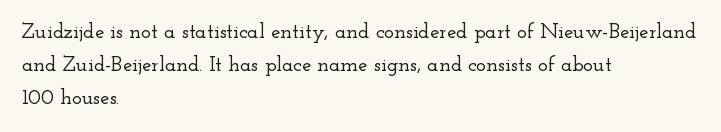
Whoever set this chose a conventional vertical rhythm. Quick note: not italic, upright. Only glyphs here, with clear space below each row. The horizontal fit of the characters is conventional and even. Notice how the passage keeps a crisp vertical edge on the left only.
